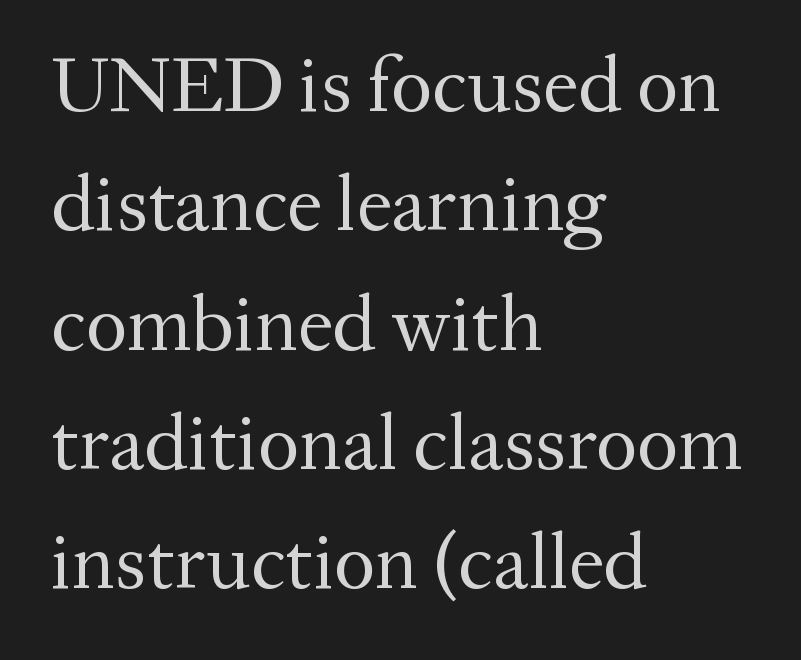
Q: Is the text bold? A: No.
Q: Is the text italic (slanted)? A: No, it is upright.
Q: Is the typeface a serif or a sans-serif typeface? A: Serif.
Q: Is the text underlined? A: No.
Q: How is the paragraph aligned? A: Left-aligned.
Q: Is the spacing between letters normal or unusually wide? A: Normal.
Q: Is the spacing between lines tight, normal or loose? A: Normal.
Q: Width (condensed, normal, or wide)? A: Normal.
Q: Stroke contrast? A: Medium.
Q: x-height? A: Medium.
Q: Monospaced? A: No.
